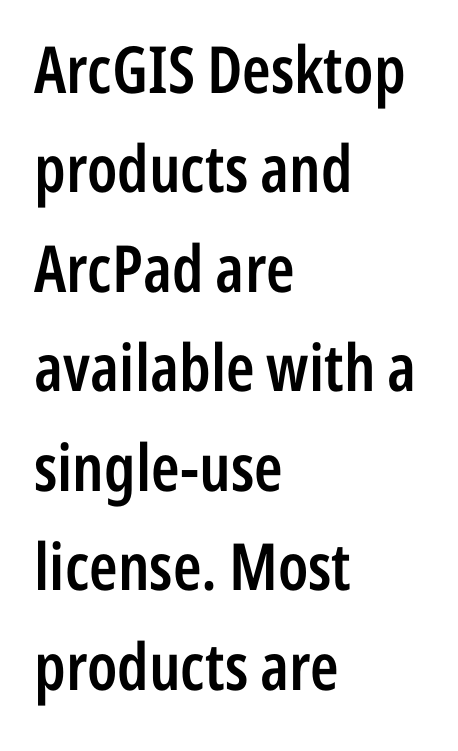
Q: Is the text bold? A: Semi-bold.
Q: Is the text italic (slanted)? A: No, it is upright.
Q: Is the typeface a serif or a sans-serif typeface? A: Sans-serif.
Q: Is the text underlined? A: No.
Q: How is the paragraph aligned? A: Left-aligned.
Q: Is the spacing between letters normal or unusually wide? A: Normal.
Q: Is the spacing between lines tight, normal or loose? A: Normal.
Q: Width (condensed, normal, or wide)? A: Condensed.
Q: Stroke contrast? A: Low.
Q: x-height? A: Medium.
Q: Monospaced? A: No.
